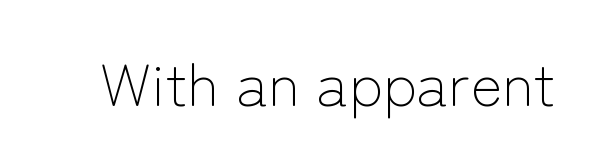
The image shows 60 px light sans-serif type, upright; set normal letter spacing, not underlined; low stroke contrast and a medium x-height.
